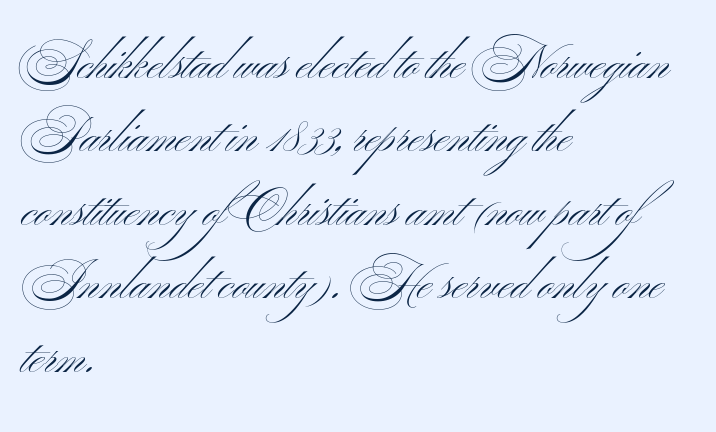
The image shows 48 px light, wide sans-serif type; set left-aligned, normal line spacing (1.53x), normal letter spacing, not underlined; medium stroke contrast and a small x-height.
